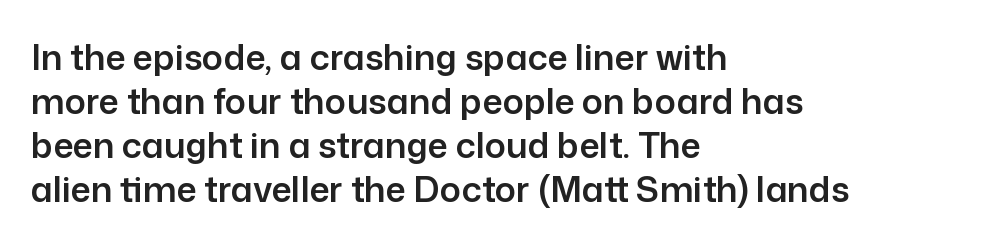
A sans-serif font was chosen for this passage. Unlike italic type, these characters show no tilt at all. Glance below the letters and you will spot only blank space. Compared with typical body copy, the letter spacing here is the same. The lines sit at an ordinary, default distance from one another. Do the characters align in a grid? No, the font is proportional.
